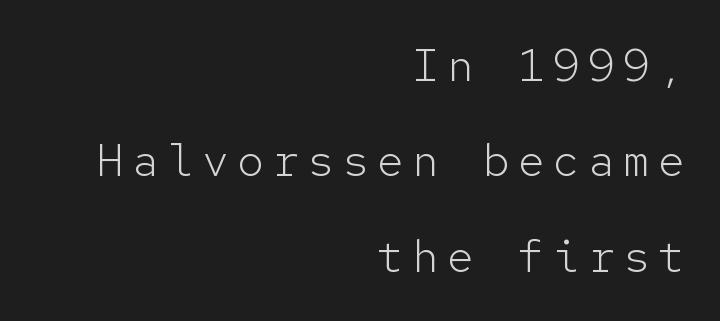
Q: Is the text bold? A: No.
Q: Is the text italic (slanted)? A: No, it is upright.
Q: Is the typeface a serif or a sans-serif typeface? A: Sans-serif.
Q: Is the text underlined? A: No.
Q: How is the paragraph aligned? A: Right-aligned.
Q: Is the spacing between lines tight, normal or loose? A: Loose.
Q: Width (condensed, normal, or wide)? A: Normal.
Q: Stroke contrast? A: Low.
Q: x-height? A: Medium.
Q: Monospaced? A: Yes.
